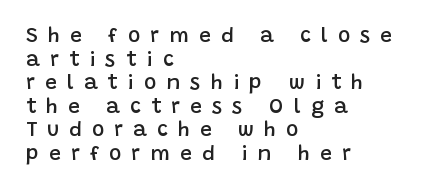
Cramped leading. The sample has been set in demibold, a notch under bold. Nobody drew a line under any word here. Notice how the passage keeps a crisp vertical edge on the left only.
